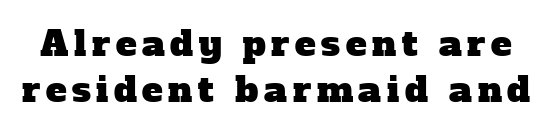
The image shows 35 px serif type; set normal line spacing (1.32x), not underlined; low stroke contrast and a medium x-height.
